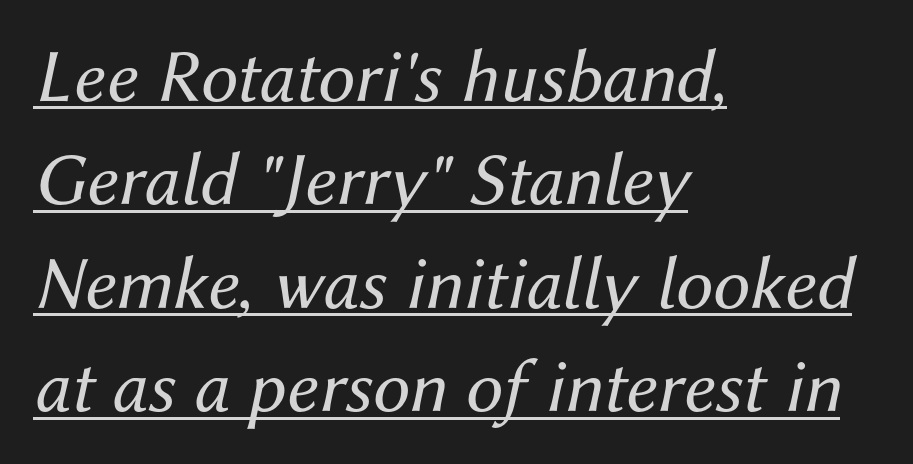
Q: Is the text bold? A: No.
Q: Is the text italic (slanted)? A: Yes, it leans right by about 12 degrees.
Q: Is the text underlined? A: Yes.
Q: How is the paragraph aligned? A: Left-aligned.
Q: Is the spacing between letters normal or unusually wide? A: Normal.
Q: Is the spacing between lines tight, normal or loose? A: Normal.
Q: Width (condensed, normal, or wide)? A: Normal.
Q: Stroke contrast? A: Medium.
Q: x-height? A: Medium.
Q: Monospaced? A: No.
